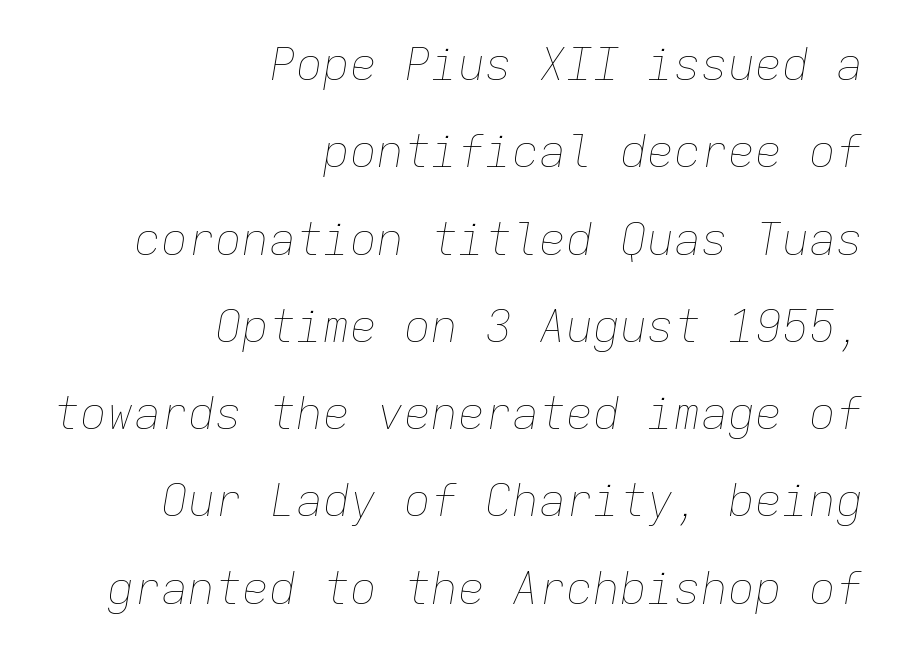
Q: Is the text bold? A: No.
Q: Is the text italic (slanted)? A: Yes, it leans right by about 9 degrees.
Q: Is the text underlined? A: No.
Q: How is the paragraph aligned? A: Right-aligned.
Q: Is the spacing between letters normal or unusually wide? A: Normal.
Q: Is the spacing between lines tight, normal or loose? A: Loose.
Q: Width (condensed, normal, or wide)? A: Normal.
Q: Stroke contrast? A: Low.
Q: x-height? A: Medium.
Q: Monospaced? A: Yes.
